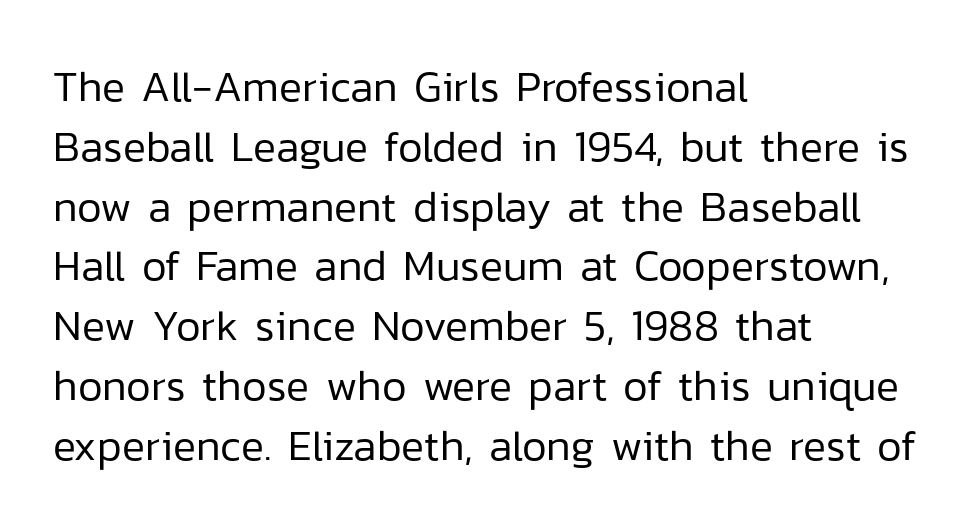
Q: Is the text bold? A: No.
Q: Is the text italic (slanted)? A: No, it is upright.
Q: Is the typeface a serif or a sans-serif typeface? A: Sans-serif.
Q: Is the text underlined? A: No.
Q: How is the paragraph aligned? A: Left-aligned.
Q: Is the spacing between letters normal or unusually wide? A: Normal.
Q: Is the spacing between lines tight, normal or loose? A: Normal.
Q: Width (condensed, normal, or wide)? A: Normal.
Q: Stroke contrast? A: Low.
Q: x-height? A: Medium.
Q: Monospaced? A: No.
